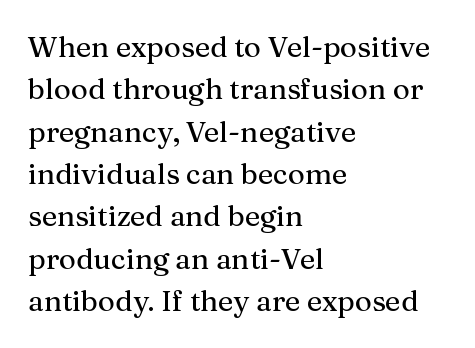
Every stem runs plumb, perpendicular to the baseline. Note the varied advance widths — an 'i' is clearly narrower than an 'm'. Does extra space separate the letters? No, they use regular spacing. Horizontal bands of white between lines are of average thickness. If you drew a ruler down the left edge, every line would touch it. These lines are composed in type with serifs.
